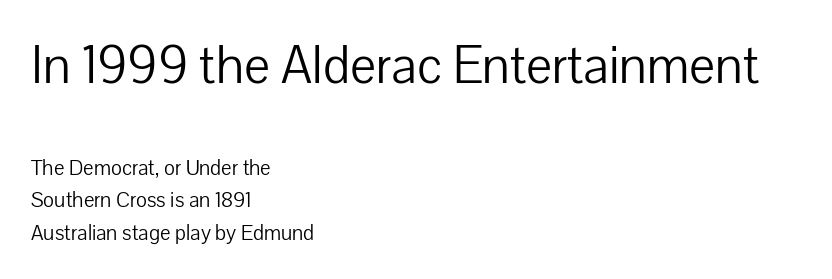
{"serif": "no", "italic": "no", "bold": "no", "weight": "light", "width": "normal", "stroke_contrast": "low", "x_height": "medium", "monospaced": "no", "underline": "no", "align": "left", "line_spacing": "normal", "line_spacing_ratio": 1.56, "letter_spacing": "normal", "letter_spacing_em": 0.0, "larger_block": "first", "size_ratio": 2.48, "glyph_px": 52}
